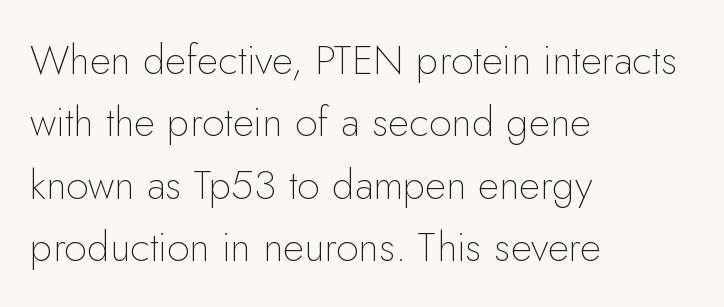
{"serif": "no", "italic": "no", "bold": "no", "weight": "thin", "width": "normal", "stroke_contrast": "low", "x_height": "small", "monospaced": "no", "underline": "no", "align": "left", "line_spacing": "normal", "line_spacing_ratio": 1.52, "letter_spacing": "normal", "letter_spacing_em": 0.0, "glyph_px": 41}
